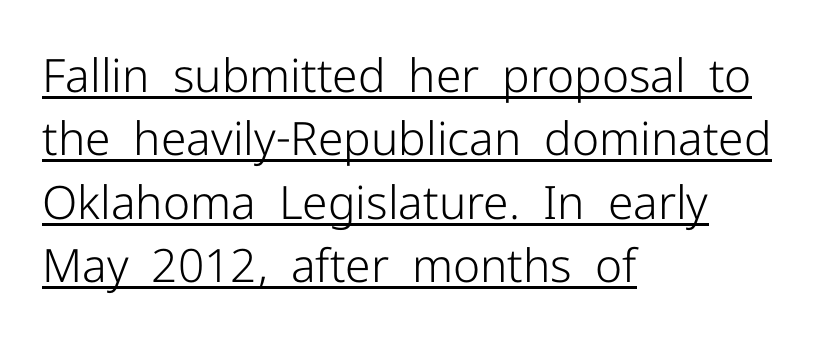
Q: Is the text bold? A: No.
Q: Is the text italic (slanted)? A: No, it is upright.
Q: Is the typeface a serif or a sans-serif typeface? A: Sans-serif.
Q: Is the text underlined? A: Yes.
Q: How is the paragraph aligned? A: Left-aligned.
Q: Is the spacing between letters normal or unusually wide? A: Normal.
Q: Is the spacing between lines tight, normal or loose? A: Normal.
Q: Width (condensed, normal, or wide)? A: Normal.
Q: Stroke contrast? A: Low.
Q: x-height? A: Medium.
Q: Monospaced? A: No.
